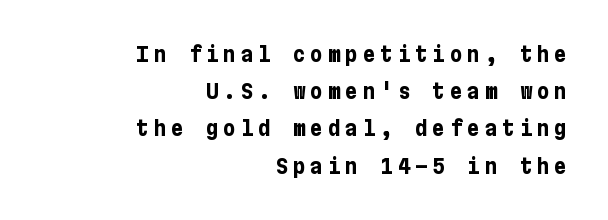
{"italic": "no", "bold": "yes", "underline": "no", "align": "right", "line_spacing_ratio": 1.77, "letter_spacing": "wide", "letter_spacing_em": 0.23, "glyph_px": 21}
